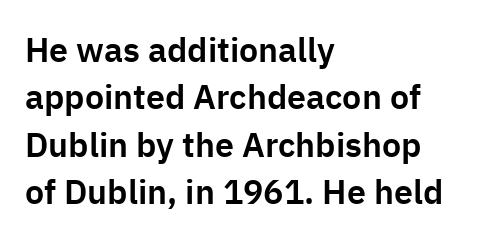
Notice how descenders clear the ascenders below comfortably — that's standard leading. Italic: no, the glyphs are upright roman. The face used here is proportionally spaced, like ordinary book or web type. Look at the tracking — it's just the regular setting, nothing added.
